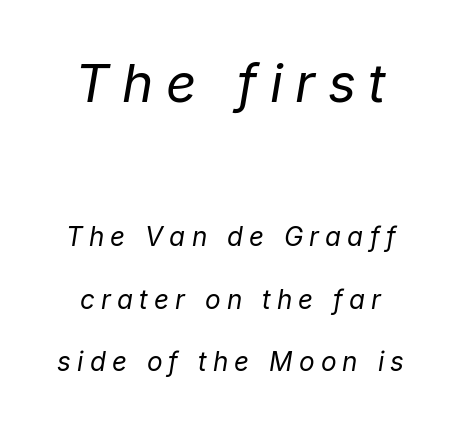
{"italic": "yes", "lean": "right", "slant_degrees": 9, "bold": "no", "weight": "regular", "width": "normal", "stroke_contrast": "low", "x_height": "medium", "monospaced": "no", "underline": "no", "line_spacing": "loose", "line_spacing_ratio": 2.41, "letter_spacing": "wide", "letter_spacing_em": 0.24, "larger_block": "first", "size_ratio": 2.04, "glyph_px": 53}
